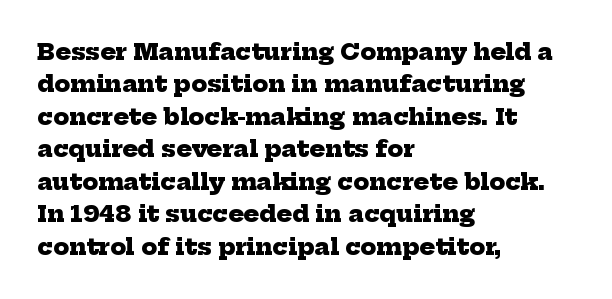
{"bold": "yes", "underline": "no", "align": "left", "line_spacing": "normal", "line_spacing_ratio": 1.41, "letter_spacing": "normal", "letter_spacing_em": 0.0, "glyph_px": 23}
